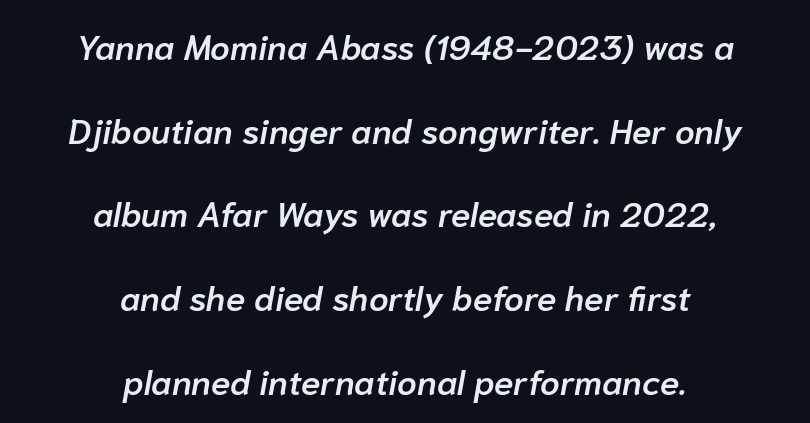
The image shows 35 px semibold type, italic (leaning right); set centered, loose line spacing (2.39x), normal letter spacing, not underlined; low stroke contrast and a medium x-height.
